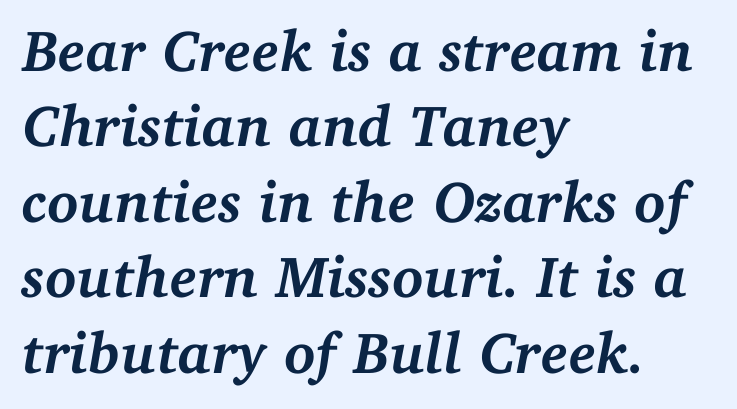
{"serif": "yes", "italic": "yes", "lean": "right", "slant_degrees": 11, "bold": "yes", "weight": "semibold", "width": "normal", "stroke_contrast": "medium", "x_height": "medium", "monospaced": "no", "underline": "no", "align": "left", "line_spacing": "normal", "line_spacing_ratio": 1.3, "letter_spacing": "normal", "letter_spacing_em": 0.0, "glyph_px": 58}
